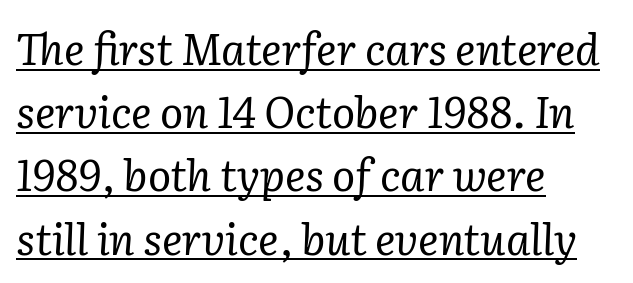
Q: Is the text bold? A: No.
Q: Is the text italic (slanted)? A: Yes, it leans right by about 2 degrees.
Q: Is the typeface a serif or a sans-serif typeface? A: Serif.
Q: Is the text underlined? A: Yes.
Q: How is the paragraph aligned? A: Left-aligned.
Q: Is the spacing between letters normal or unusually wide? A: Normal.
Q: Is the spacing between lines tight, normal or loose? A: Normal.
Q: Width (condensed, normal, or wide)? A: Normal.
Q: Stroke contrast? A: Low.
Q: x-height? A: Medium.
Q: Monospaced? A: No.
